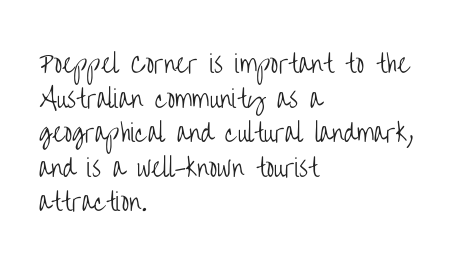
The image shows 24 px text type, upright; set left-aligned, normal line spacing (1.44x), normal letter spacing, not underlined.
